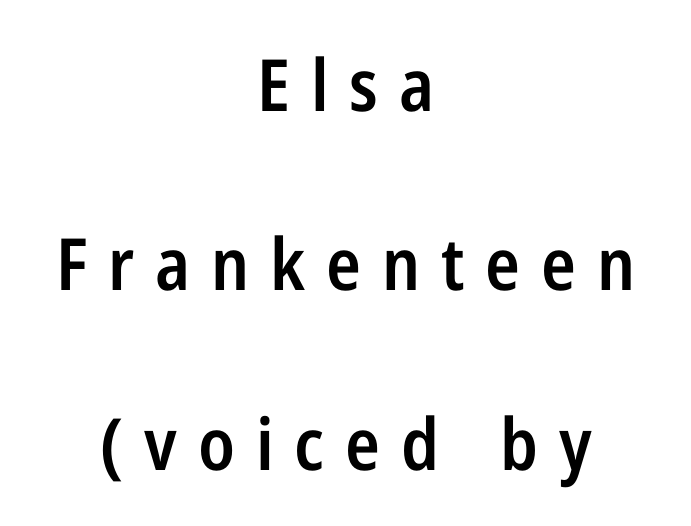
Q: Is the text bold? A: Semi-bold.
Q: Is the text italic (slanted)? A: No, it is upright.
Q: Is the typeface a serif or a sans-serif typeface? A: Sans-serif.
Q: Is the text underlined? A: No.
Q: How is the paragraph aligned? A: Centered.
Q: Is the spacing between letters normal or unusually wide? A: Unusually wide.
Q: Is the spacing between lines tight, normal or loose? A: Loose.
Q: Width (condensed, normal, or wide)? A: Condensed.
Q: Stroke contrast? A: Low.
Q: x-height? A: Medium.
Q: Monospaced? A: No.
